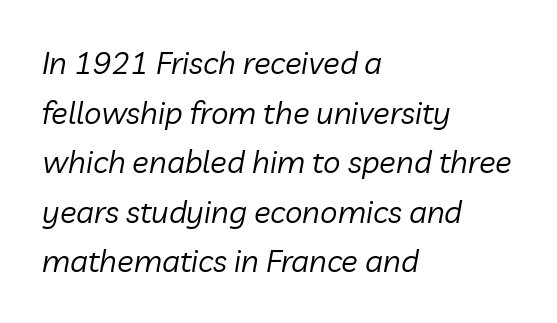
Teacher's note: observe the even left margin — that is flush-left alignment. It's the slanting kind of type. Is the letter spacing exaggerated? No — it looks like the ordinary default. Regular leading. You could not count columns in this text — the font is proportionally spaced.
